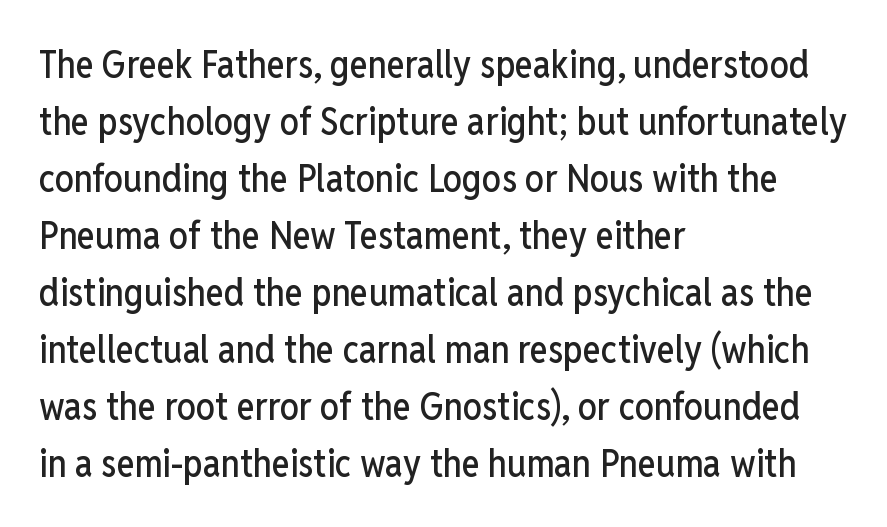
The image shows 38 px condensed sans-serif type, upright; set left-aligned, normal line spacing (1.5x), normal letter spacing, not underlined; low stroke contrast and a medium x-height.
